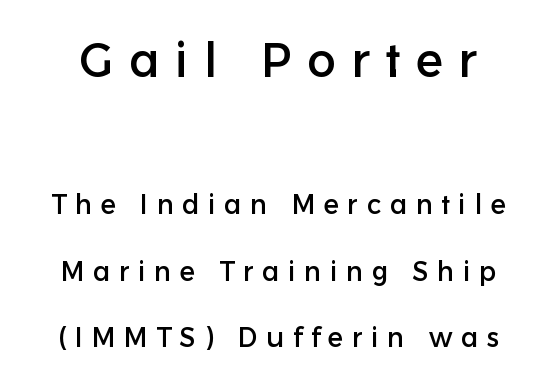
{"serif": "no", "italic": "no", "width": "normal", "stroke_contrast": "low", "x_height": "medium", "monospaced": "no", "underline": "no", "line_spacing": "loose", "line_spacing_ratio": 2.47, "letter_spacing": "wide", "letter_spacing_em": 0.32, "larger_block": "first", "size_ratio": 1.78, "glyph_px": 48}
